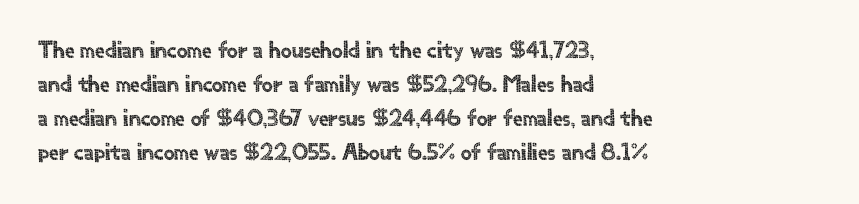
{"italic": "no", "underline": "no", "align": "left", "line_spacing": "normal", "line_spacing_ratio": 1.42, "letter_spacing": "normal", "letter_spacing_em": 0.0, "glyph_px": 24}
